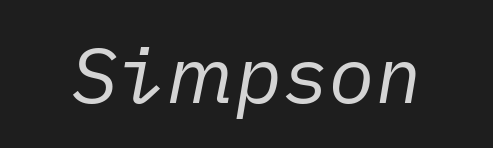
The image shows 78 px regular-weight type, italic (leaning right); set normal letter spacing, not underlined; low stroke contrast and a medium x-height.
